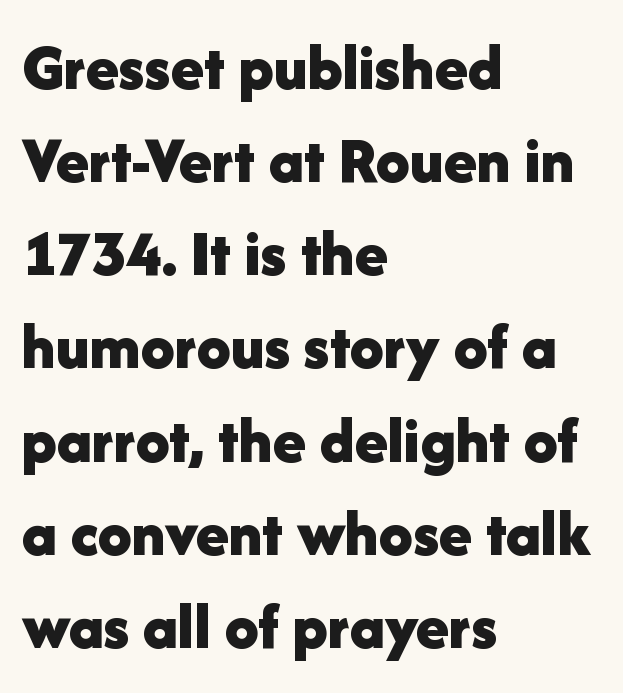
Q: Is the text bold? A: Yes.
Q: Is the text italic (slanted)? A: No, it is upright.
Q: Is the typeface a serif or a sans-serif typeface? A: Sans-serif.
Q: Is the text underlined? A: No.
Q: How is the paragraph aligned? A: Left-aligned.
Q: Is the spacing between letters normal or unusually wide? A: Normal.
Q: Is the spacing between lines tight, normal or loose? A: Normal.
Q: Width (condensed, normal, or wide)? A: Normal.
Q: Stroke contrast? A: Low.
Q: x-height? A: Medium.
Q: Monospaced? A: No.
